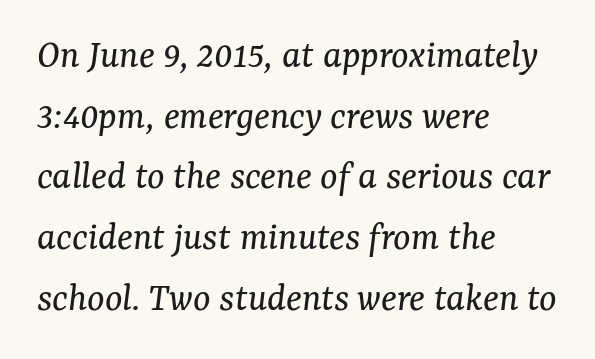
{"serif": "yes", "italic": "yes", "lean": "right", "slant_degrees": 7, "bold": "no", "weight": "regular", "width": "normal", "stroke_contrast": "medium", "x_height": "medium", "monospaced": "no", "underline": "no", "align": "left", "line_spacing": "normal", "line_spacing_ratio": 1.48, "letter_spacing": "normal", "letter_spacing_em": 0.0, "glyph_px": 41}
